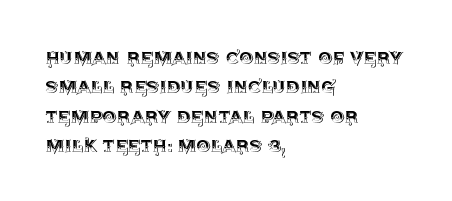
Glyph-to-glyph distance matches everyday printed text. If you drew a ruler down the left edge, every line would touch it. The letters stand upright; this is a roman face. No word sits above an underline. The line-height multiplier appears to be the usual default.
